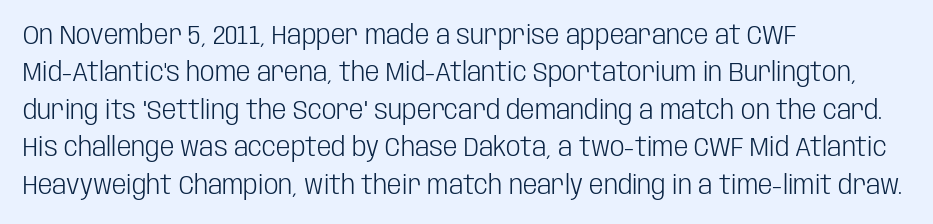
{"italic": "no", "bold": "no", "underline": "no", "align": "left", "line_spacing": "normal", "line_spacing_ratio": 1.44, "letter_spacing": "normal", "letter_spacing_em": 0.0, "glyph_px": 26}
